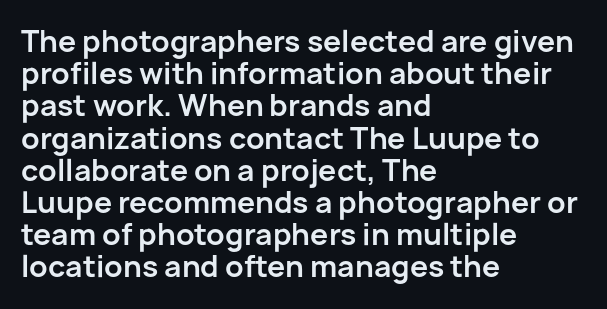
The image shows 29 px bold sans-serif type, upright; set left-aligned, tight line spacing (1.11x), normal letter spacing, not underlined; low stroke contrast and a medium x-height.
